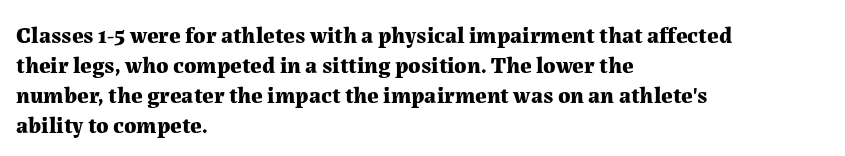
The image shows 23 px bold type, upright; set left-aligned, normal line spacing (1.3x), normal letter spacing, not underlined.
